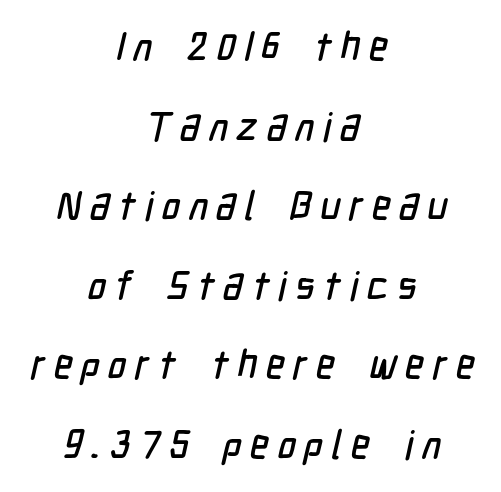
{"serif": "no", "width": "condensed", "stroke_contrast": "low", "x_height": "medium", "monospaced": "no", "underline": "no", "align": "center", "line_spacing": "loose", "line_spacing_ratio": 1.99, "letter_spacing": "wide", "letter_spacing_em": 0.21, "glyph_px": 40}
